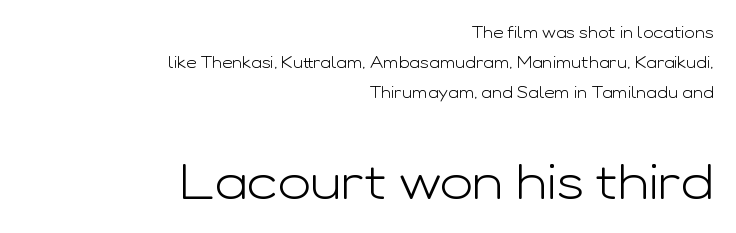
The characters are drawn with everyday or finer stroke widths. Does the copy run flush right? Yes — the right margin is perfectly even. Underline: absent. Check where the strokes stop: nothing finishes them off — pure sans.
